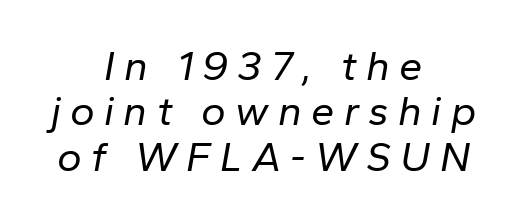
Q: Is the text bold? A: No.
Q: Is the text italic (slanted)? A: Yes, it leans right by about 10 degrees.
Q: Is the text underlined? A: No.
Q: How is the paragraph aligned? A: Centered.
Q: Is the spacing between letters normal or unusually wide? A: Unusually wide.
Q: Is the spacing between lines tight, normal or loose? A: Tight.
Q: Width (condensed, normal, or wide)? A: Normal.
Q: Stroke contrast? A: Low.
Q: x-height? A: Medium.
Q: Monospaced? A: No.
